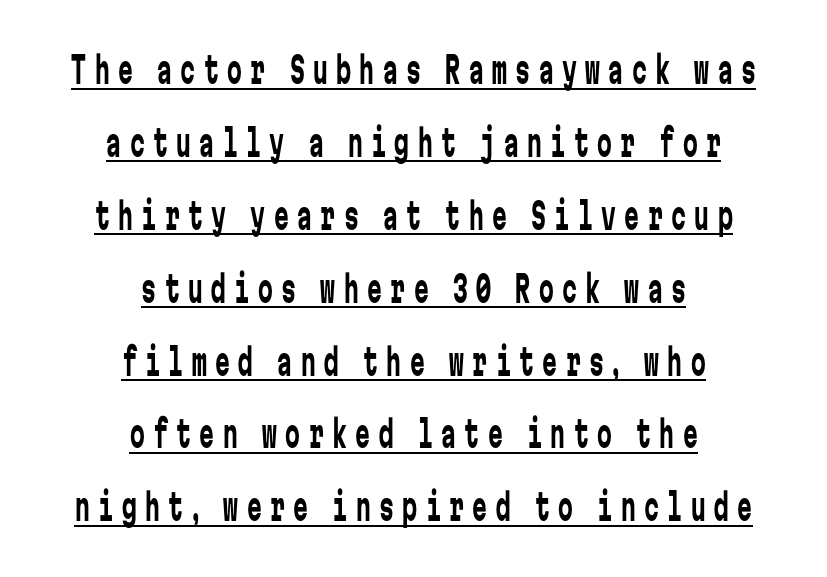
Vertical strokes here are truly vertical. Loosely led — the rows are spread out. Do the characters align in a grid? Yes, the font is monospaced. The compositor balanced each line on the midline. Stems here are at most as thick as an everyday book face. Caption: lettering with a line underneath.
